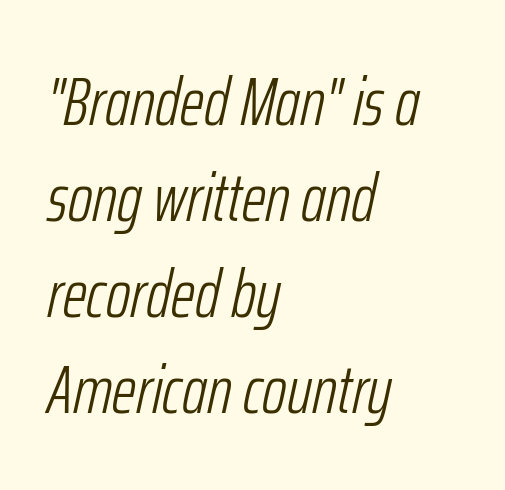
Q: Is the text bold? A: No.
Q: Is the text italic (slanted)? A: Yes, it leans right by about 12 degrees.
Q: Is the text underlined? A: No.
Q: How is the paragraph aligned? A: Left-aligned.
Q: Is the spacing between letters normal or unusually wide? A: Normal.
Q: Is the spacing between lines tight, normal or loose? A: Normal.
Q: Width (condensed, normal, or wide)? A: Condensed.
Q: Stroke contrast? A: Low.
Q: x-height? A: Medium.
Q: Monospaced? A: No.
